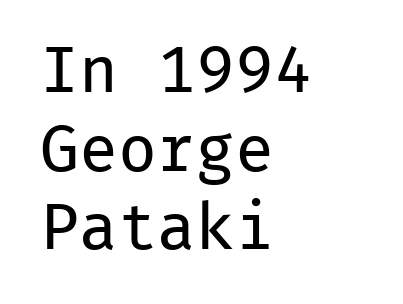
Q: Is the text bold? A: No.
Q: Is the text italic (slanted)? A: No, it is upright.
Q: Is the typeface a serif or a sans-serif typeface? A: Sans-serif.
Q: Is the text underlined? A: No.
Q: How is the paragraph aligned? A: Left-aligned.
Q: Is the spacing between letters normal or unusually wide? A: Normal.
Q: Width (condensed, normal, or wide)? A: Normal.
Q: Stroke contrast? A: Low.
Q: x-height? A: Medium.
Q: Monospaced? A: Yes.
